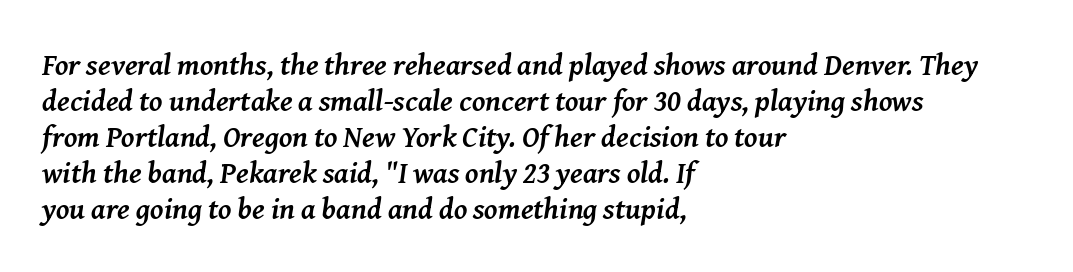
The image shows 30 px semibold serif type, italic (leaning right); set left-aligned, line spacing 1.2x, normal letter spacing, not underlined; medium stroke contrast and a medium x-height.
